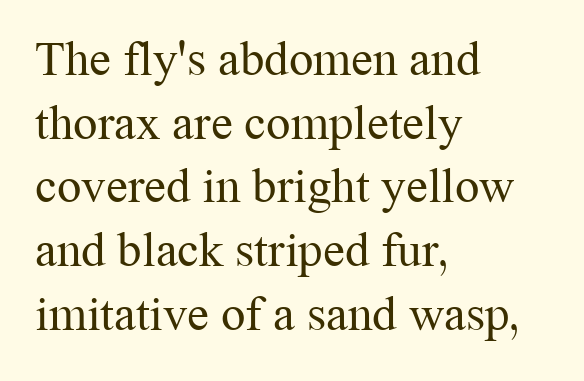
{"serif": "yes", "italic": "no", "bold": "no", "weight": "regular", "width": "normal", "stroke_contrast": "medium", "x_height": "medium", "monospaced": "no", "underline": "no", "align": "left", "line_spacing": "normal", "line_spacing_ratio": 1.3, "letter_spacing": "normal", "letter_spacing_em": 0.0, "glyph_px": 49}
